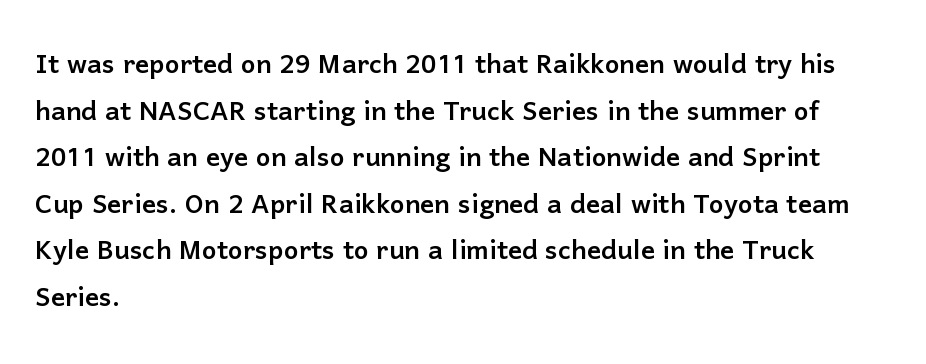
The image shows 35 px sans-serif type, upright; set left-aligned, normal line spacing (1.33x), normal letter spacing, not underlined; low stroke contrast and a medium x-height.
